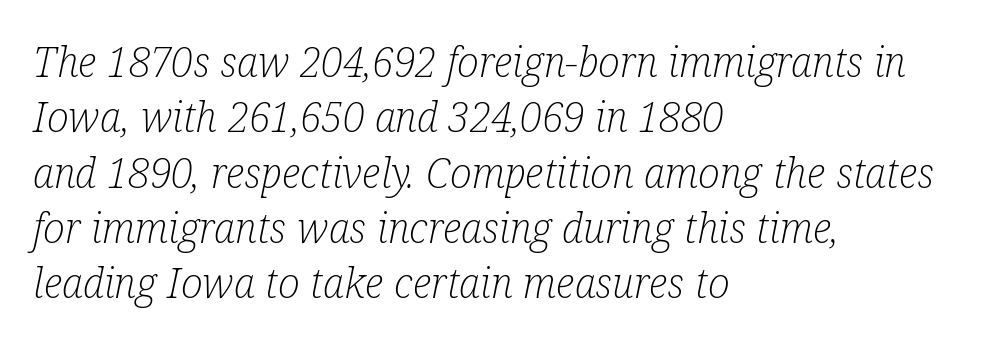
Q: Is the text bold? A: No.
Q: Is the text italic (slanted)? A: Yes, it leans right by about 12 degrees.
Q: Is the typeface a serif or a sans-serif typeface? A: Serif.
Q: Is the text underlined? A: No.
Q: How is the paragraph aligned? A: Left-aligned.
Q: Is the spacing between letters normal or unusually wide? A: Normal.
Q: Is the spacing between lines tight, normal or loose? A: Normal.
Q: Width (condensed, normal, or wide)? A: Condensed.
Q: Stroke contrast? A: Low.
Q: x-height? A: Medium.
Q: Monospaced? A: No.
